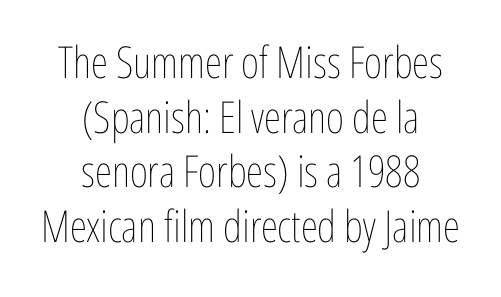
One-word summary of the alignment: center. In terms of letterspacing, this is plain default setting. Is this a fixed-width face? No — the glyphs have proportional, varying widths. The face looks like a standard text weight, possibly lighter. Vertical strokes here are truly vertical.
